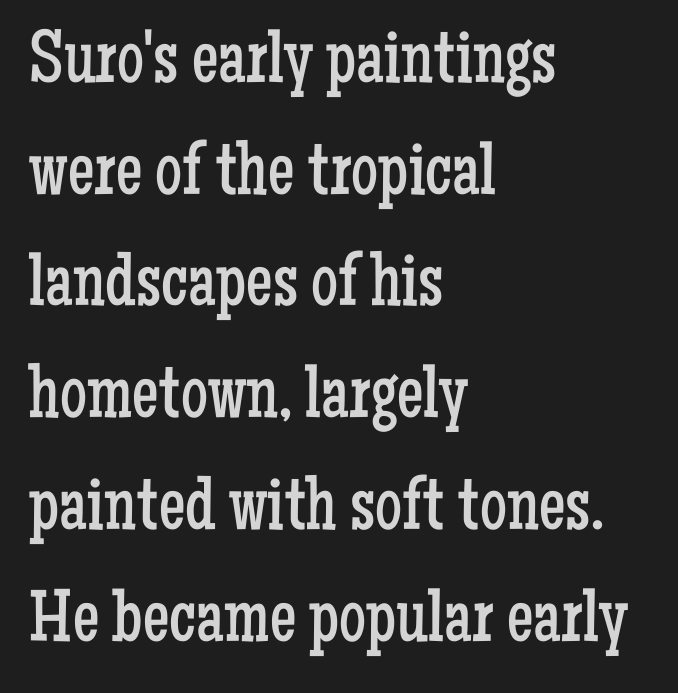
Q: Is the text bold? A: No.
Q: Is the text italic (slanted)? A: No, it is upright.
Q: Is the typeface a serif or a sans-serif typeface? A: Serif.
Q: Is the text underlined? A: No.
Q: How is the paragraph aligned? A: Left-aligned.
Q: Is the spacing between letters normal or unusually wide? A: Normal.
Q: Is the spacing between lines tight, normal or loose? A: Normal.
Q: Width (condensed, normal, or wide)? A: Condensed.
Q: Stroke contrast? A: Low.
Q: x-height? A: Medium.
Q: Monospaced? A: No.
